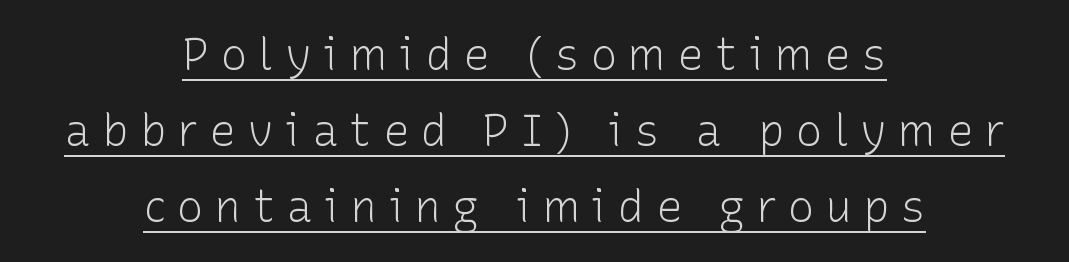
Q: Is the text bold? A: No.
Q: Is the text italic (slanted)? A: No, it is upright.
Q: Is the typeface a serif or a sans-serif typeface? A: Sans-serif.
Q: Is the text underlined? A: Yes.
Q: How is the paragraph aligned? A: Centered.
Q: Is the spacing between letters normal or unusually wide? A: Unusually wide.
Q: Width (condensed, normal, or wide)? A: Normal.
Q: Stroke contrast? A: Low.
Q: x-height? A: Medium.
Q: Monospaced? A: No.
